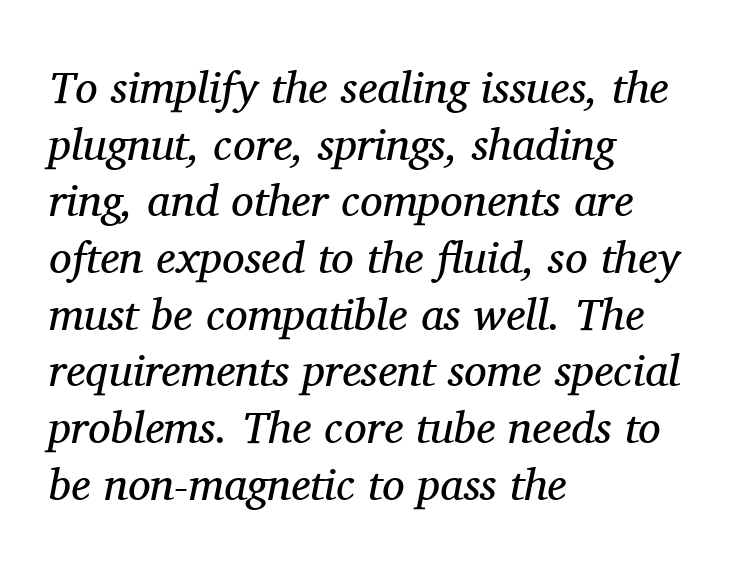
A student would call this left alignment; a typographer would say flush left, rag right. Bold? No — there's no thickening of the strokes. Honestly, there is no underline to notice here at all. Spacing between characters is what you'd get straight out of the box. Is there much room between lines? A standard amount, neither cramped nor airy. These lines are rendered in a variable-pitch font.
